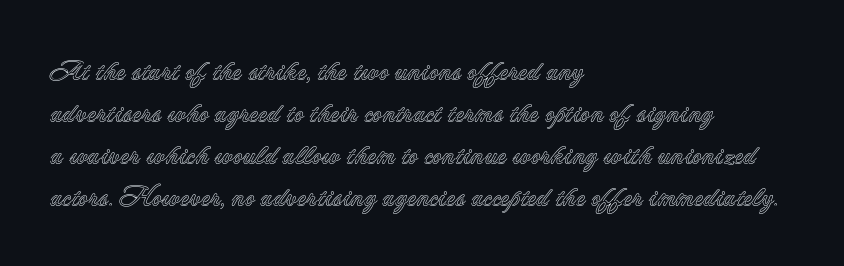
Decoration check: the copy has no underline. Is the letter spacing exaggerated? No — it looks like the ordinary default. A classic flush-left, rag-right setting is used for this passage. Baseline-to-baseline distance is the conventional proportion of letter height.
